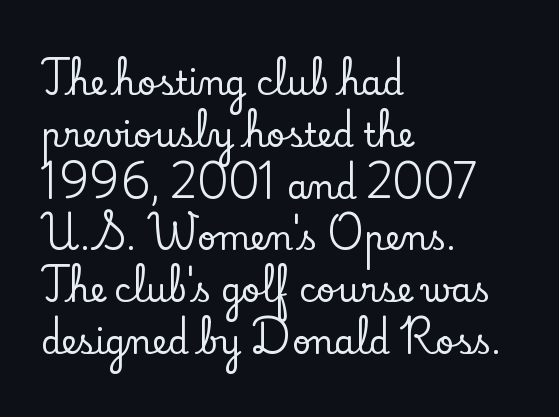
{"serif": "yes", "italic": "no", "width": "normal", "stroke_contrast": "low", "x_height": "small", "monospaced": "no", "underline": "no", "align": "left", "line_spacing": "normal", "line_spacing_ratio": 1.57, "letter_spacing": "normal", "letter_spacing_em": 0.0, "glyph_px": 33}
